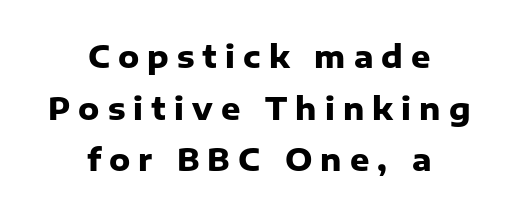
The image shows 30 px heavy sans-serif type, upright; set centered, line spacing 1.72x, unusually wide letter spacing (+0.27 em), not underlined; low stroke contrast and a medium x-height.
